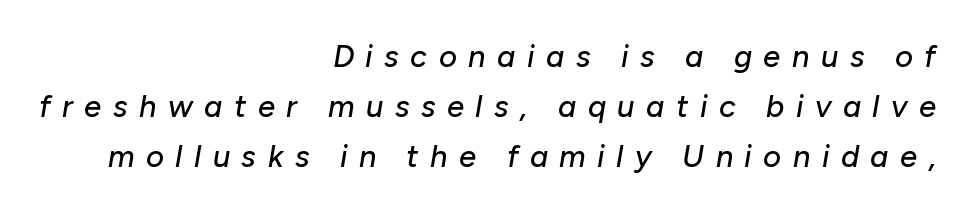
The image shows 31 px text type, italic (leaning right); set right-aligned, normal line spacing (1.61x), unusually wide letter spacing (+0.37 em), not underlined; low stroke contrast and a medium x-height.
